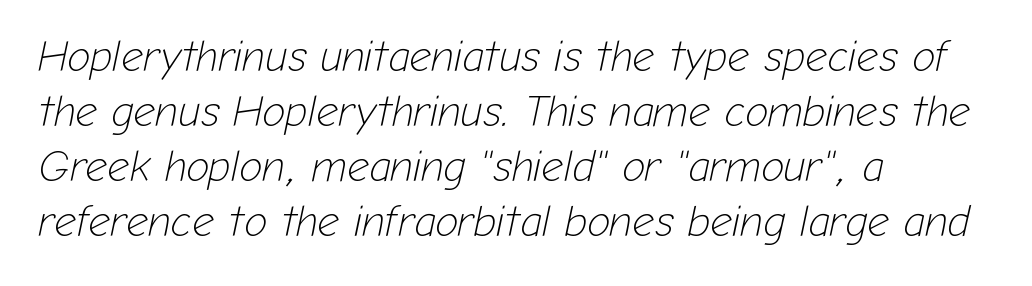
Do the characters align in a grid? No, the font is proportional. Leading matches the norm, producing a regular column. Alignment: flush left. The passage shown is not underscored anywhere. There is no visible air inserted between adjacent glyphs. Stems and bowls with no extra thickness — not bold.
